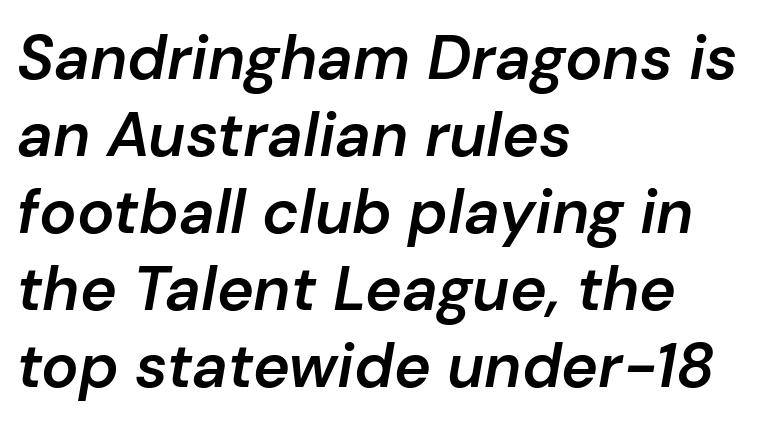
{"italic": "yes", "lean": "right", "slant_degrees": 10, "bold": "semi", "weight": "semibold", "width": "normal", "stroke_contrast": "low", "x_height": "medium", "monospaced": "no", "underline": "no", "align": "left", "line_spacing_ratio": 1.24, "letter_spacing": "normal", "letter_spacing_em": 0.0, "glyph_px": 62}
